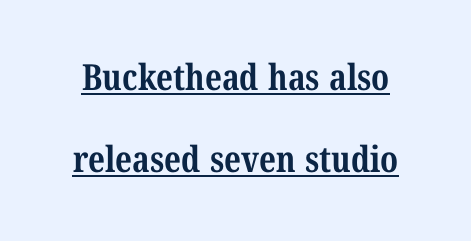
The image shows 36 px bold, condensed serif type; set loose line spacing (2.27x), normal letter spacing, underlined; medium stroke contrast and a medium x-height.
